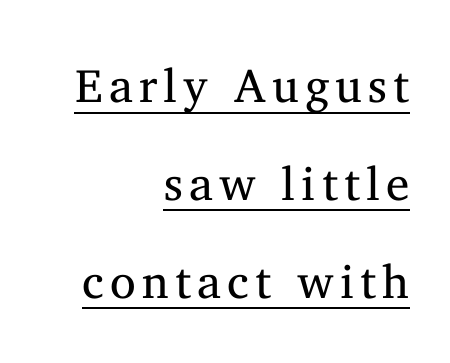
The image shows 47 px regular-weight serif type, upright; set right-aligned, loose line spacing (2.08x), underlined; medium stroke contrast and a medium x-height.
